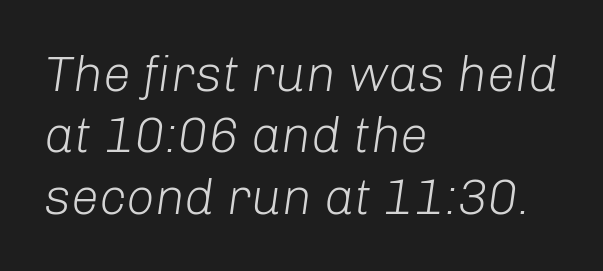
Q: Is the text bold? A: No.
Q: Is the text italic (slanted)? A: Yes, it leans right by about 8 degrees.
Q: Is the text underlined? A: No.
Q: How is the paragraph aligned? A: Left-aligned.
Q: Is the spacing between letters normal or unusually wide? A: Normal.
Q: Width (condensed, normal, or wide)? A: Normal.
Q: Stroke contrast? A: Low.
Q: x-height? A: Medium.
Q: Monospaced? A: No.
